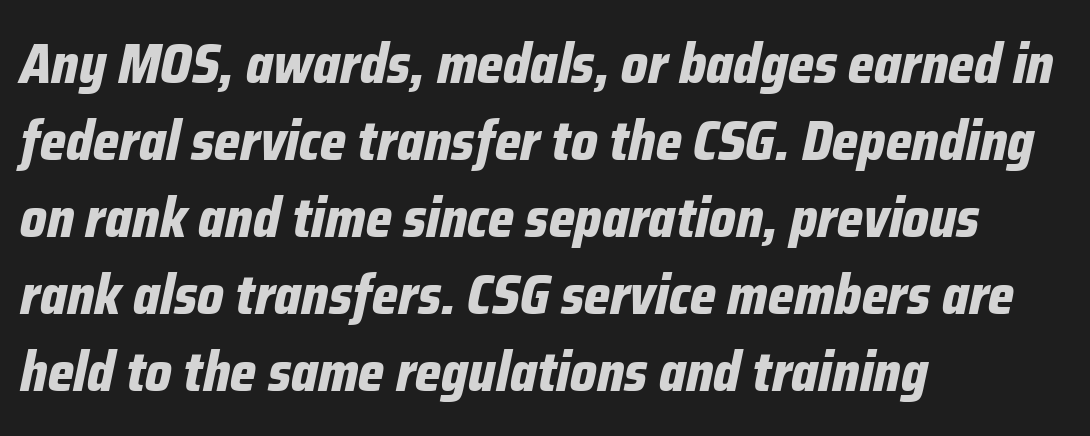
Each letter keeps its own natural width here, so spacing adapts to shape. The gap between lines stays unmarked. One glance says typical: line gaps are just what's usual. Students, this is bold: see how much ink each stroke carries. Emphasis-style slanted type is in use.
